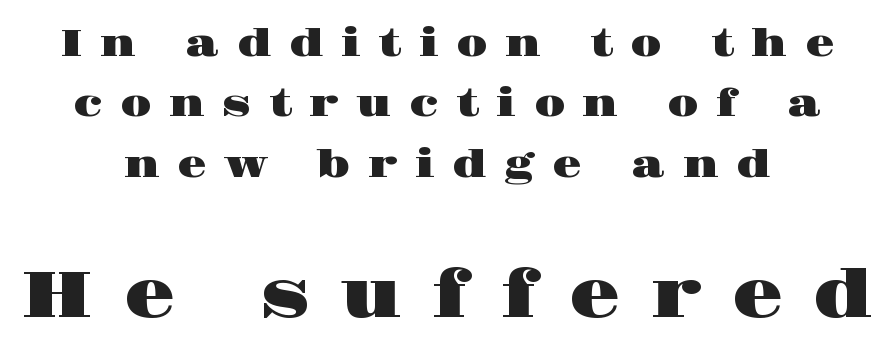
Q: Is the text italic (slanted)? A: No, it is upright.
Q: Is the typeface a serif or a sans-serif typeface? A: Serif.
Q: Is the text underlined? A: No.
Q: How is the paragraph aligned? A: Centered.
Q: Is the spacing between letters normal or unusually wide? A: Unusually wide.
Q: Is the spacing between lines tight, normal or loose? A: Normal.
Q: Which block of text is set in a larger size, the first (top) or the second (bottom)? A: The second (bottom) one.
Q: Width (condensed, normal, or wide)? A: Wide.
Q: Stroke contrast? A: High.
Q: x-height? A: Large.
Q: Monospaced? A: No.
